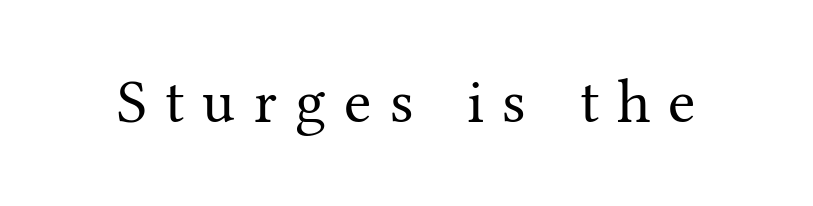
{"serif": "yes", "italic": "no", "bold": "no", "weight": "regular", "width": "normal", "stroke_contrast": "medium", "x_height": "medium", "monospaced": "no", "underline": "no", "letter_spacing": "wide", "letter_spacing_em": 0.29, "glyph_px": 62}
